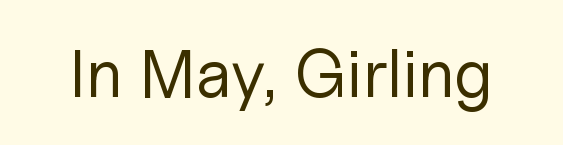
In terms of letterform style, serifs are entirely absent. You could call the tracking neutral — neither tight nor loose. The face looks like a standard text weight, possibly lighter. This sample uses an upright cut, with every glyph sitting square on the baseline. The string is rendered with underlining switched off. Note the varied advance widths — an 'i' is clearly narrower than an 'm'.
